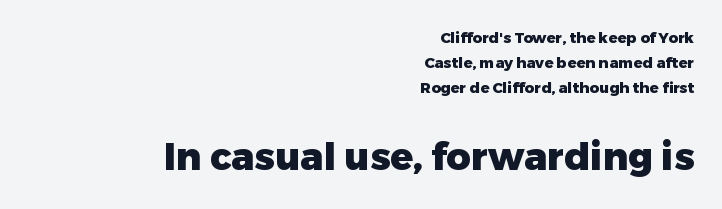
{"serif": "no", "italic": "no", "bold": "yes", "weight": "heavy", "width": "normal", "stroke_contrast": "low", "x_height": "medium", "monospaced": "no", "underline": "no", "align": "right", "line_spacing": "normal", "line_spacing_ratio": 1.66, "letter_spacing": "normal", "letter_spacing_em": 0.0, "larger_block": "second", "size_ratio": 2.53, "glyph_px": 38}
